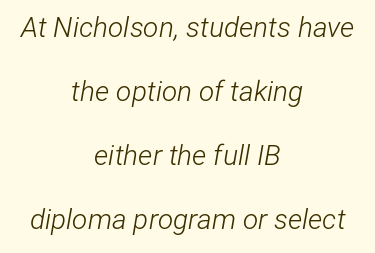
{"italic": "yes", "lean": "right", "slant_degrees": 12, "bold": "no", "weight": "light", "width": "condensed", "stroke_contrast": "low", "x_height": "medium", "monospaced": "no", "underline": "no", "align": "center", "line_spacing": "loose", "line_spacing_ratio": 2.29, "letter_spacing": "normal", "letter_spacing_em": 0.0, "glyph_px": 28}
